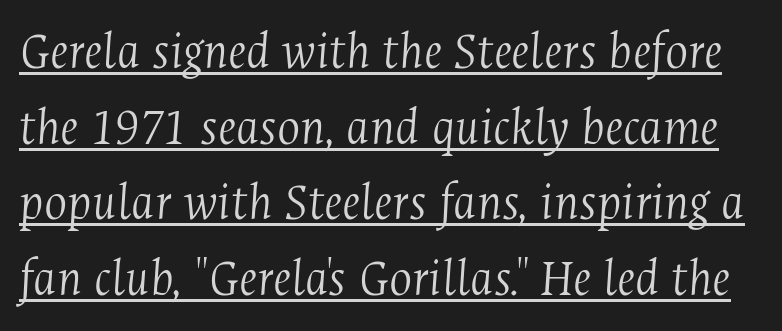
Q: Is the text bold? A: No.
Q: Is the text italic (slanted)? A: Yes, it leans right by about 4 degrees.
Q: Is the typeface a serif or a sans-serif typeface? A: Serif.
Q: Is the text underlined? A: Yes.
Q: Is the spacing between letters normal or unusually wide? A: Normal.
Q: Is the spacing between lines tight, normal or loose? A: Normal.
Q: Width (condensed, normal, or wide)? A: Condensed.
Q: Stroke contrast? A: Medium.
Q: x-height? A: Medium.
Q: Monospaced? A: No.
